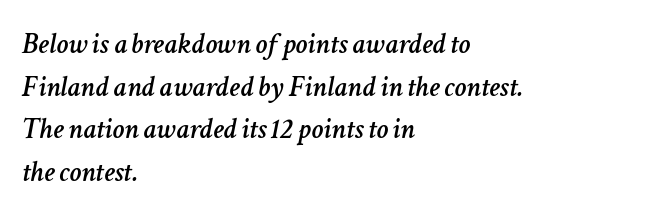
Q: Is the text italic (slanted)? A: Yes, it leans right by about 11 degrees.
Q: Is the text underlined? A: No.
Q: How is the paragraph aligned? A: Left-aligned.
Q: Is the spacing between letters normal or unusually wide? A: Normal.
Q: Is the spacing between lines tight, normal or loose? A: Normal.
Q: Width (condensed, normal, or wide)? A: Normal.
Q: Stroke contrast? A: Low.
Q: x-height? A: Medium.
Q: Monospaced? A: No.
